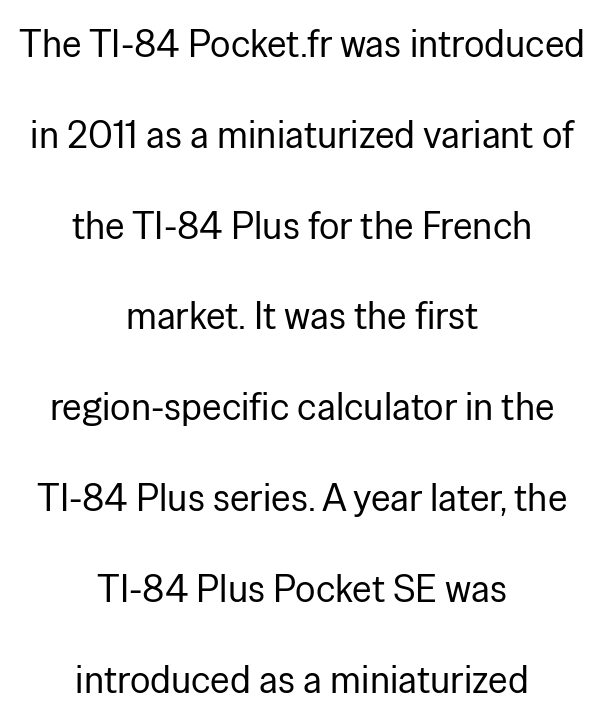
Q: Is the text bold? A: No.
Q: Is the text italic (slanted)? A: No, it is upright.
Q: Is the typeface a serif or a sans-serif typeface? A: Sans-serif.
Q: Is the text underlined? A: No.
Q: How is the paragraph aligned? A: Centered.
Q: Is the spacing between letters normal or unusually wide? A: Normal.
Q: Is the spacing between lines tight, normal or loose? A: Loose.
Q: Width (condensed, normal, or wide)? A: Normal.
Q: Stroke contrast? A: Low.
Q: x-height? A: Medium.
Q: Monospaced? A: No.
